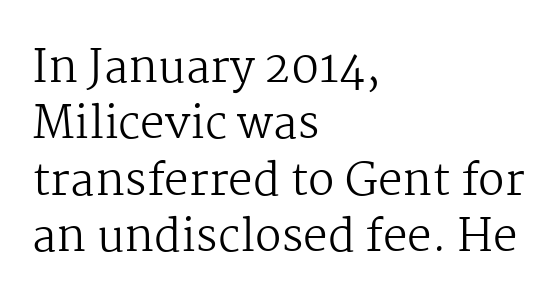
Q: Is the text bold? A: No.
Q: Is the text italic (slanted)? A: No, it is upright.
Q: Is the typeface a serif or a sans-serif typeface? A: Serif.
Q: Is the text underlined? A: No.
Q: How is the paragraph aligned? A: Left-aligned.
Q: Is the spacing between letters normal or unusually wide? A: Normal.
Q: Is the spacing between lines tight, normal or loose? A: Normal.
Q: Width (condensed, normal, or wide)? A: Normal.
Q: Stroke contrast? A: Medium.
Q: x-height? A: Medium.
Q: Monospaced? A: No.
